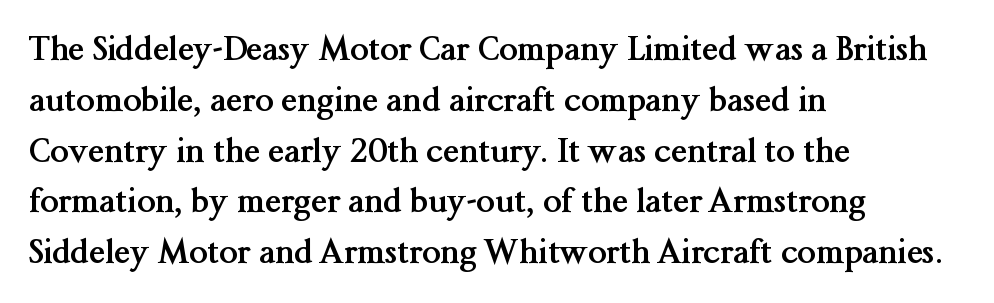
Tracking here is standard; glyphs follow each other at the usual distance. The typography opts for an upright posture over an oblique one. A classic flush-left, rag-right setting is used for this passage. Unmarked baselines from the first word to the last. The glyphs in this specimen are seriffed. This sample has the flowing, uneven cadence of proportional lettering.
